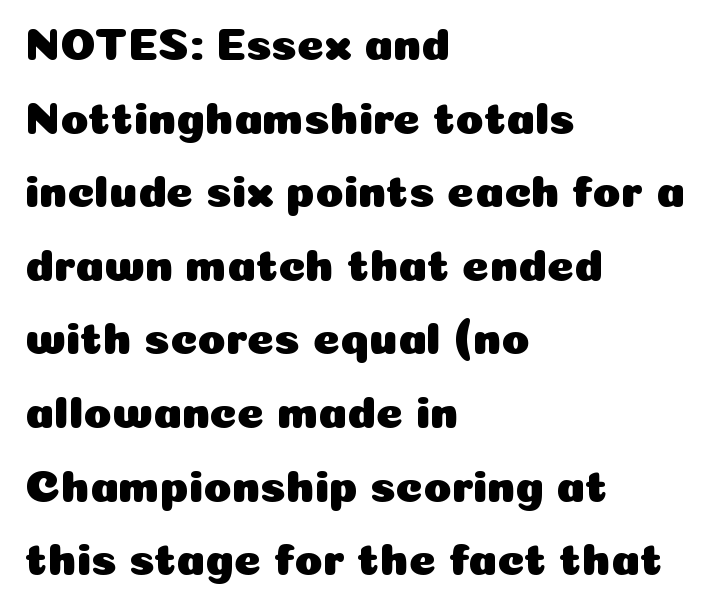
Regarding serifs, this sample does without them. Evenly set lines give the paragraph a standard silhouette. The foot of each line stays bare and open. These lines keep a tight, regular rhythm from letter to letter.
